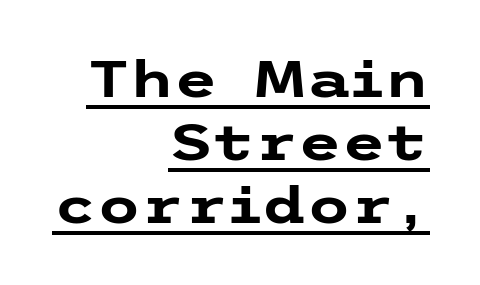
These lines stack with their right ends in a neat column. Rendered with straight, roman letterforms. One glance says typical: line gaps are just what's usual. Grotesque or geometric, the face here clearly has no serifs. Is the letter spacing exaggerated? No — it looks like the ordinary default. Bold? Absolutely — the strokes are thick and heavy.
